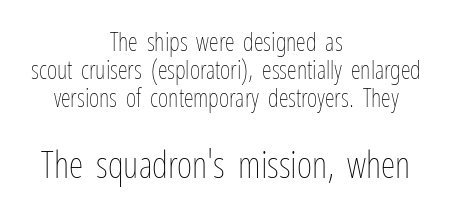
Q: Is the text bold? A: No.
Q: Is the text italic (slanted)? A: No, it is upright.
Q: Is the text underlined? A: No.
Q: How is the paragraph aligned? A: Centered.
Q: Is the spacing between letters normal or unusually wide? A: Normal.
Q: Is the spacing between lines tight, normal or loose? A: Tight.
Q: Which block of text is set in a larger size, the first (top) or the second (bottom)? A: The second (bottom) one.
Q: Width (condensed, normal, or wide)? A: Condensed.
Q: Stroke contrast? A: Low.
Q: x-height? A: Medium.
Q: Monospaced? A: No.
